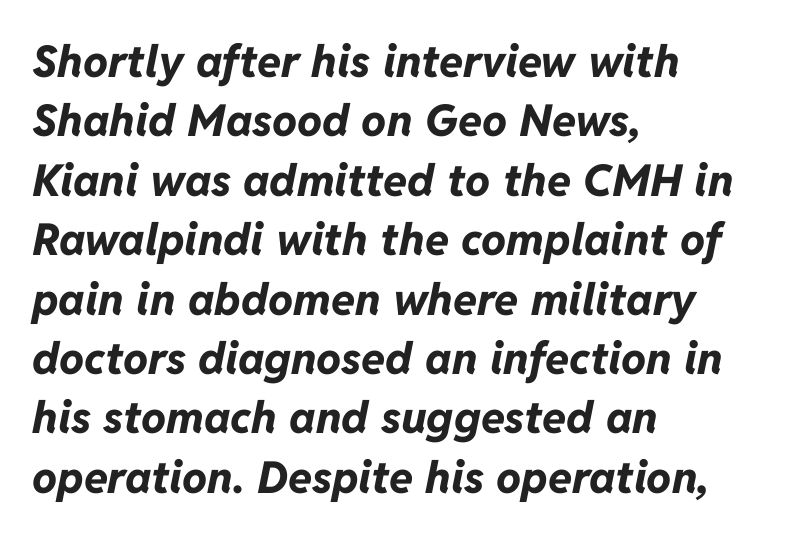
Spacing between characters is what you'd get straight out of the box. Every character sits at an angle, as italics do. I'd describe the lettering as bold — thick and assertive. Anything drawn beneath the words? Only blank space. One-word summary of the alignment: left.
